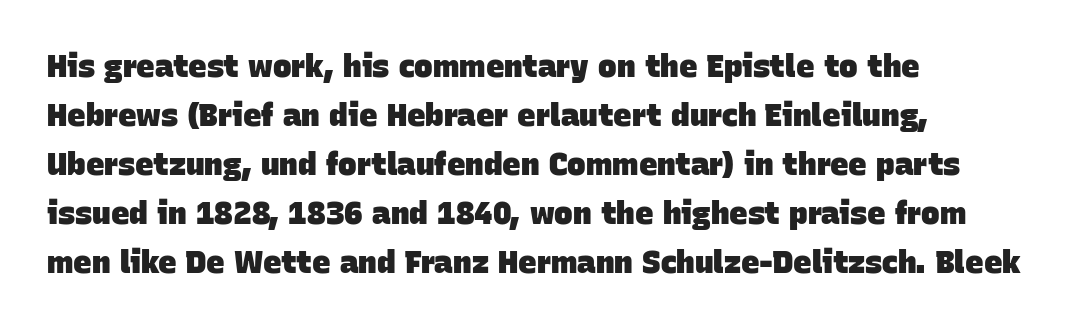
{"serif": "no", "bold": "yes", "weight": "heavy", "width": "normal", "stroke_contrast": "low", "x_height": "large", "monospaced": "no", "underline": "no", "align": "left", "line_spacing": "normal", "line_spacing_ratio": 1.58, "letter_spacing": "normal", "letter_spacing_em": 0.0, "glyph_px": 31}
